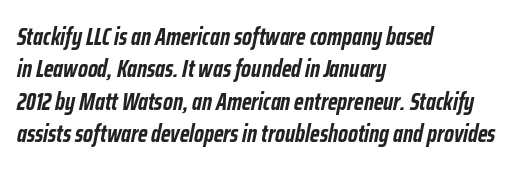
{"italic": "yes", "lean": "right", "slant_degrees": 12, "bold": "yes", "underline": "no", "align": "left", "line_spacing": "normal", "line_spacing_ratio": 1.35, "letter_spacing": "normal", "letter_spacing_em": 0.0, "glyph_px": 24}
